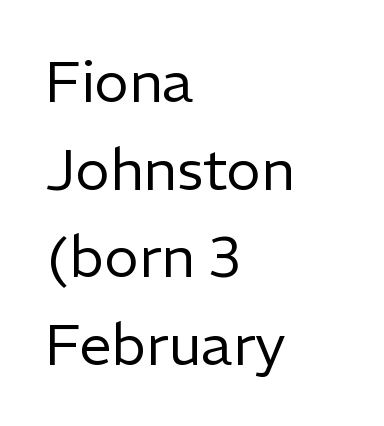
The image shows 58 px regular-weight sans-serif type, upright; set left-aligned, normal line spacing (1.51x), normal letter spacing, not underlined; low stroke contrast and a medium x-height.
